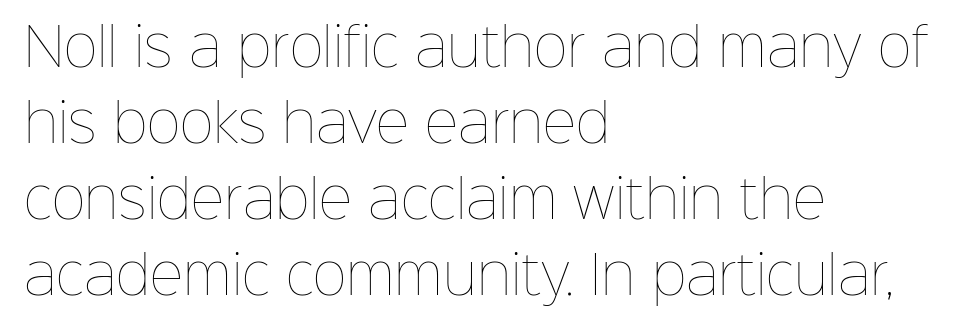
The face used here is proportionally spaced, like ordinary book or web type. The area under the type is left untouched. A light-to-regular cut is what we see here. Notice how the stems are strictly vertical — no italics here. Tracking value appears to be zero — textbook default spacing.
